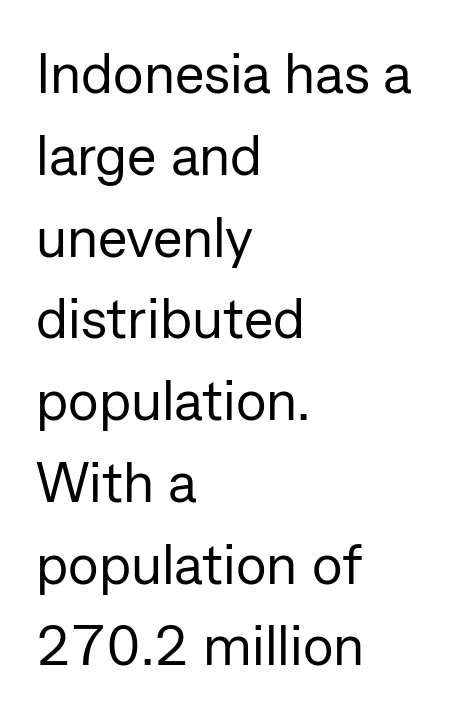
Q: Is the text bold? A: No.
Q: Is the text italic (slanted)? A: No, it is upright.
Q: Is the typeface a serif or a sans-serif typeface? A: Sans-serif.
Q: Is the text underlined? A: No.
Q: How is the paragraph aligned? A: Left-aligned.
Q: Is the spacing between letters normal or unusually wide? A: Normal.
Q: Is the spacing between lines tight, normal or loose? A: Normal.
Q: Width (condensed, normal, or wide)? A: Normal.
Q: Stroke contrast? A: Low.
Q: x-height? A: Medium.
Q: Monospaced? A: No.
